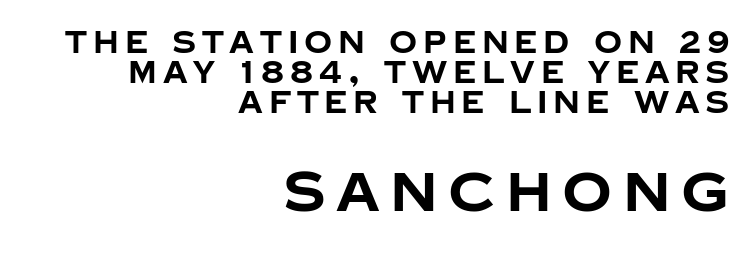
Q: Is the text bold? A: Yes.
Q: Is the text italic (slanted)? A: No, it is upright.
Q: Is the typeface a serif or a sans-serif typeface? A: Sans-serif.
Q: Is the text underlined? A: No.
Q: How is the paragraph aligned? A: Right-aligned.
Q: Is the spacing between lines tight, normal or loose? A: Tight.
Q: Which block of text is set in a larger size, the first (top) or the second (bottom)? A: The second (bottom) one.
Q: Width (condensed, normal, or wide)? A: Normal.
Q: Stroke contrast? A: Low.
Q: x-height? A: Large.
Q: Monospaced? A: No.
